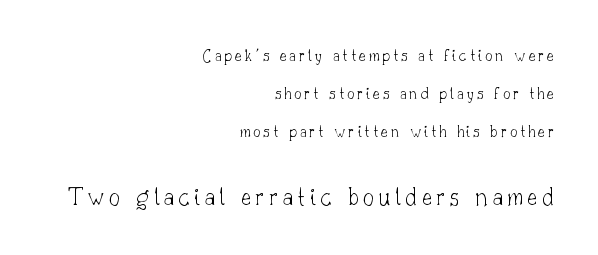
The image shows 27 px text type, upright; set right-aligned, loose line spacing (2.11x), not underlined; the second (bottom) block is 1.5x larger.
